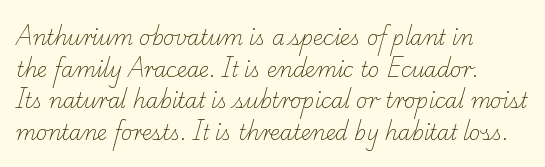
{"bold": "no", "underline": "no", "align": "left", "line_spacing": "normal", "line_spacing_ratio": 1.58, "letter_spacing": "normal", "letter_spacing_em": 0.0, "glyph_px": 20}
